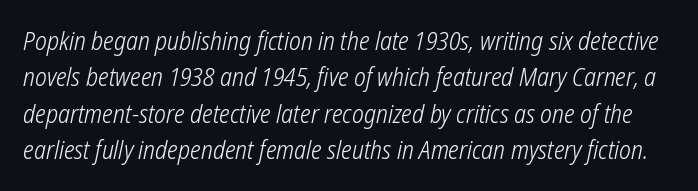
Students, observe: this is what conventionally led text looks like. Does extra space separate the letters? No, they use regular spacing. The specimen omits any rule beneath the text block's lines. The cut favours lightness, reaching ordinary text weight at its darkest.
